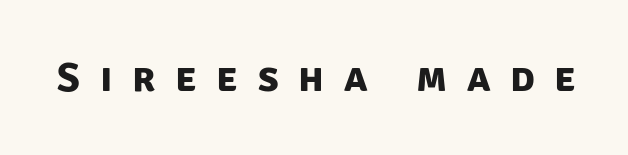
{"serif": "no", "bold": "yes", "weight": "bold", "width": "normal", "stroke_contrast": "low", "x_height": "large", "monospaced": "no", "underline": "no", "letter_spacing": "wide", "letter_spacing_em": 0.48, "glyph_px": 41}
